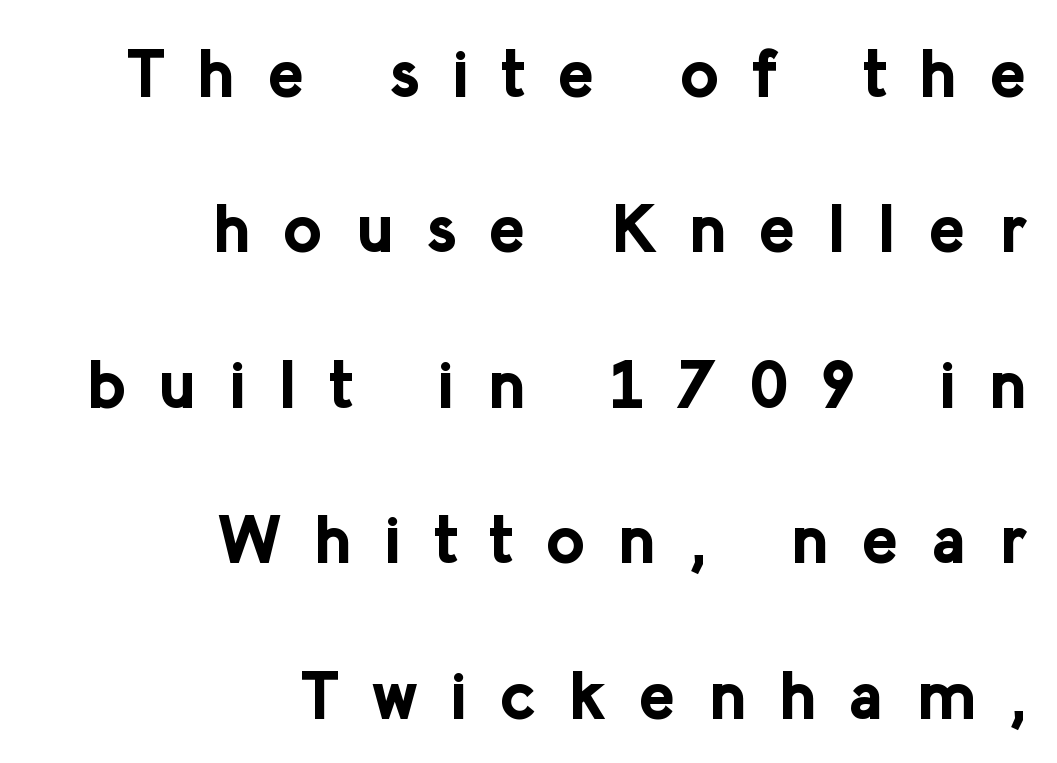
{"serif": "no", "italic": "no", "bold": "yes", "weight": "bold", "width": "normal", "stroke_contrast": "low", "x_height": "medium", "monospaced": "no", "underline": "no", "align": "right", "line_spacing": "loose", "line_spacing_ratio": 2.32, "letter_spacing": "wide", "letter_spacing_em": 0.49, "glyph_px": 67}
